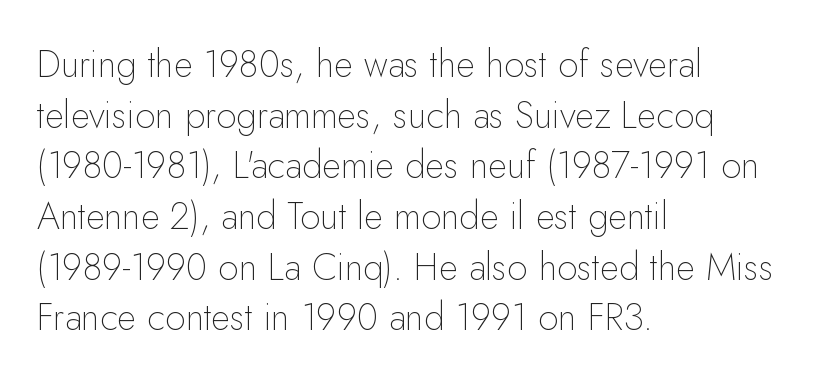
The image shows 37 px thin sans-serif type, upright; set left-aligned, normal line spacing (1.37x), normal letter spacing, not underlined; low stroke contrast and a small x-height.
